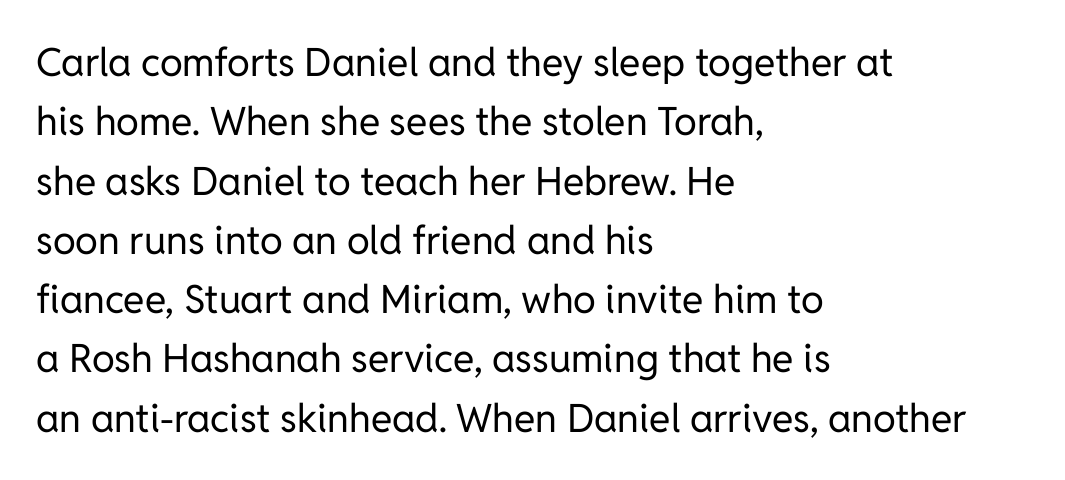
Letters have the restrained weight of plain body copy at most. Grotesque or geometric, the face here clearly has no serifs. Think of a printed novel: that variable character pitch is what you see here. This is roman type, the default non-slanted kind.
